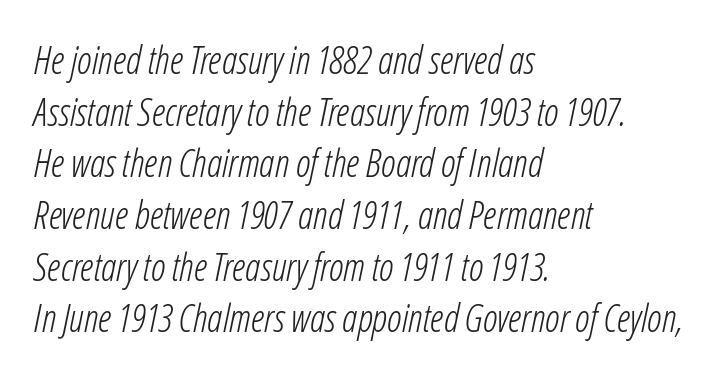
Q: Is the text bold? A: No.
Q: Is the text italic (slanted)? A: Yes, it leans right by about 12 degrees.
Q: Is the text underlined? A: No.
Q: How is the paragraph aligned? A: Left-aligned.
Q: Is the spacing between letters normal or unusually wide? A: Normal.
Q: Is the spacing between lines tight, normal or loose? A: Normal.
Q: Width (condensed, normal, or wide)? A: Condensed.
Q: Stroke contrast? A: Low.
Q: x-height? A: Medium.
Q: Monospaced? A: No.
